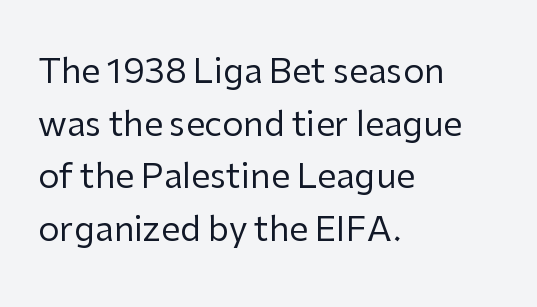
The designer went with a sans here, leaving each stem footless. Each stroke keeps to a modest, everyday thickness or less. You could call the tracking neutral — neither tight nor loose. The lines sit at an ordinary, default distance from one another. Do the characters align in a grid? No, the font is proportional.
